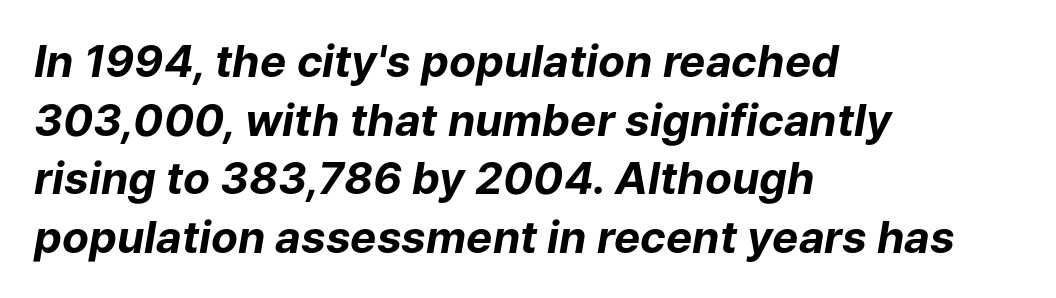
Glance below the letters and you will spot only blank space. Chunky letters — that's bold for sure. Is the letter spacing exaggerated? No — it looks like the ordinary default. Each letter keeps its own natural width here, so spacing adapts to shape.
